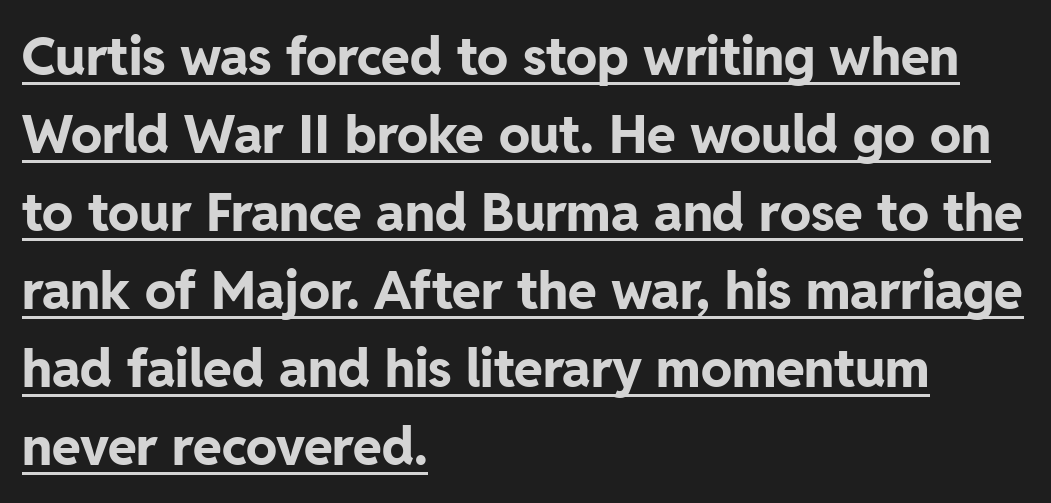
{"serif": "no", "italic": "no", "bold": "yes", "weight": "bold", "width": "normal", "stroke_contrast": "low", "x_height": "medium", "monospaced": "no", "underline": "yes", "align": "left", "line_spacing": "normal", "line_spacing_ratio": 1.5, "letter_spacing": "normal", "letter_spacing_em": 0.0, "glyph_px": 52}
